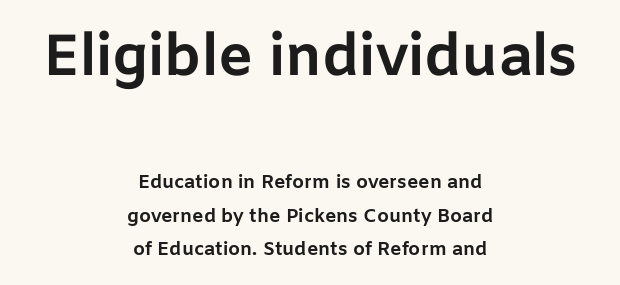
The face used here appears at its bigger size in the upper chunk. Is there any slant? The stems are plumb. The horizontal fit of the characters is conventional and even. Check the space under the baseline: it is left empty. Casual observation: everything's sitting right in the middle. The strokes are fattened all the way to bold.
